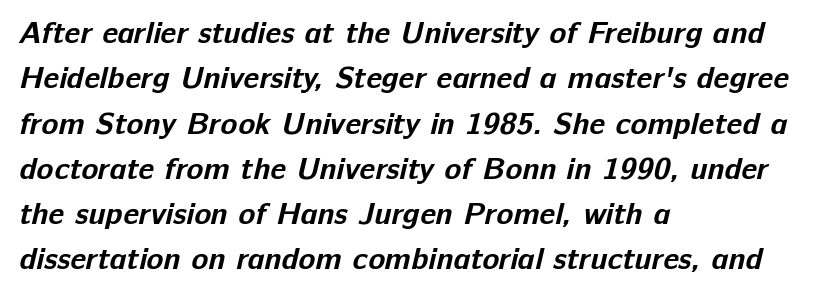
Stroke thickness is high; the sample reads as a true bold. Varying glyph widths throughout — classic text-font behaviour. One-word summary of the alignment: left. One glance says typical: line gaps are just what's usual.
